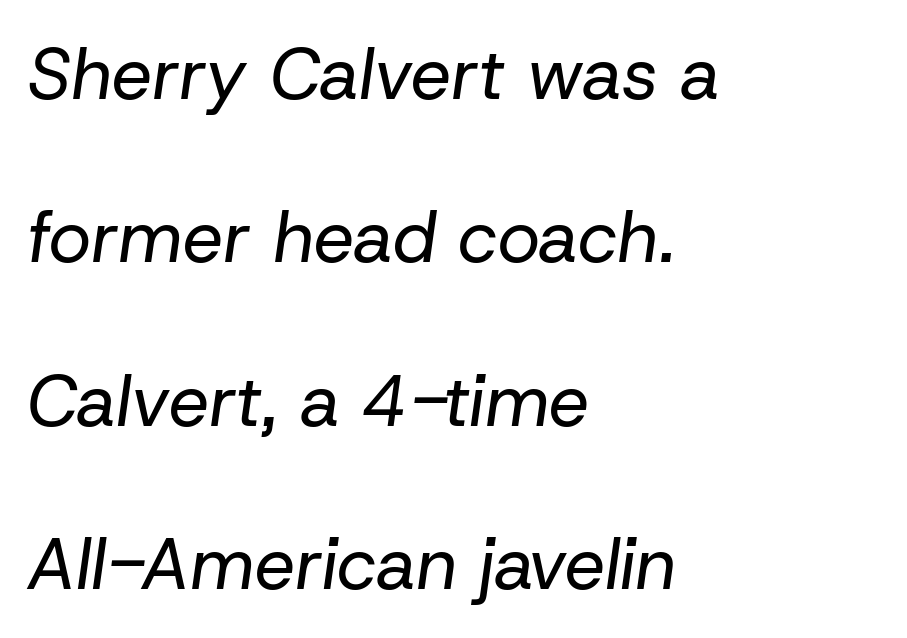
This sample has the flowing, uneven cadence of proportional lettering. Is the letter spacing exaggerated? No — it looks like the ordinary default. Line spacing here is loose. Words float on clear page, feet unadorned.
